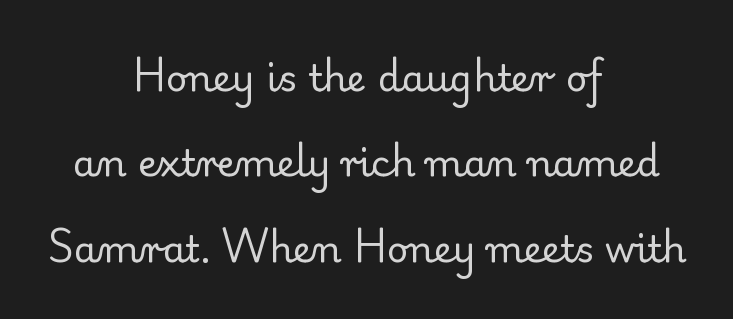
The image shows 37 px regular-weight serif type, upright; set centered, loose line spacing (2.31x), normal letter spacing, not underlined; low stroke contrast and a small x-height.
